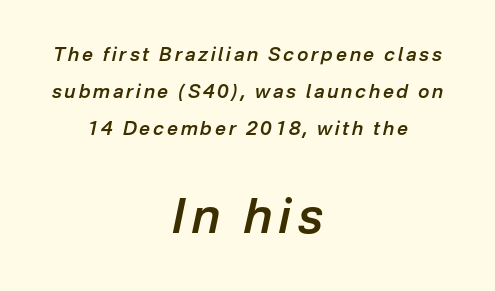
Q: Is the text bold? A: Semi-bold.
Q: Is the text italic (slanted)? A: Yes, it leans right by about 12 degrees.
Q: Is the text underlined? A: No.
Q: How is the paragraph aligned? A: Centered.
Q: Is the spacing between lines tight, normal or loose? A: Loose.
Q: Which block of text is set in a larger size, the first (top) or the second (bottom)? A: The second (bottom) one.
Q: Width (condensed, normal, or wide)? A: Normal.
Q: Stroke contrast? A: Low.
Q: x-height? A: Medium.
Q: Monospaced? A: No.
